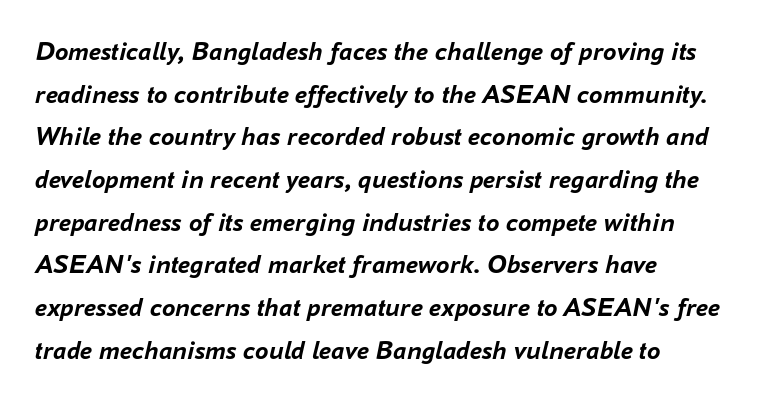
The image shows 27 px bold type, italic (leaning right); set left-aligned, normal line spacing (1.58x), normal letter spacing, not underlined.
